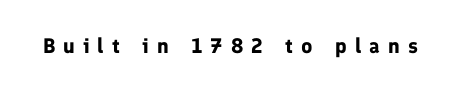
The image shows 21 px bold type, upright; set unusually wide letter spacing (+0.38 em), not underlined.
